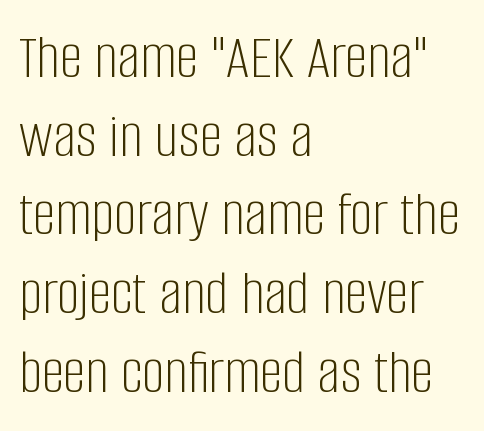
Just letters on the line, the space beneath them empty. These lines were composed using upright roman letters. These lines are set flush left with a ragged right edge. The characters display no serif detailing; their extremities are plain. The letters advance in unequal steps, a hallmark of proportional type.
